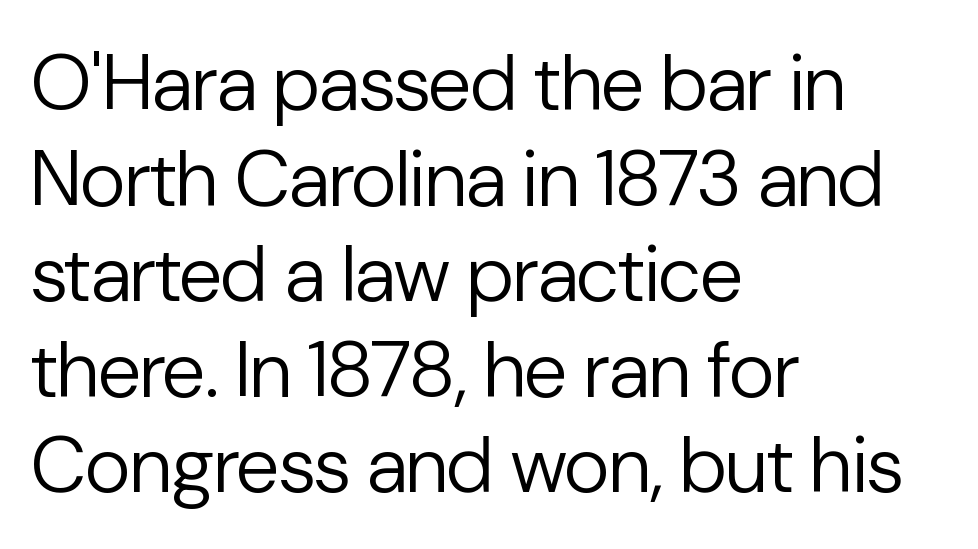
The image shows 79 px regular-weight sans-serif type, upright; set left-aligned, line spacing 1.21x, normal letter spacing, not underlined; low stroke contrast and a medium x-height.
